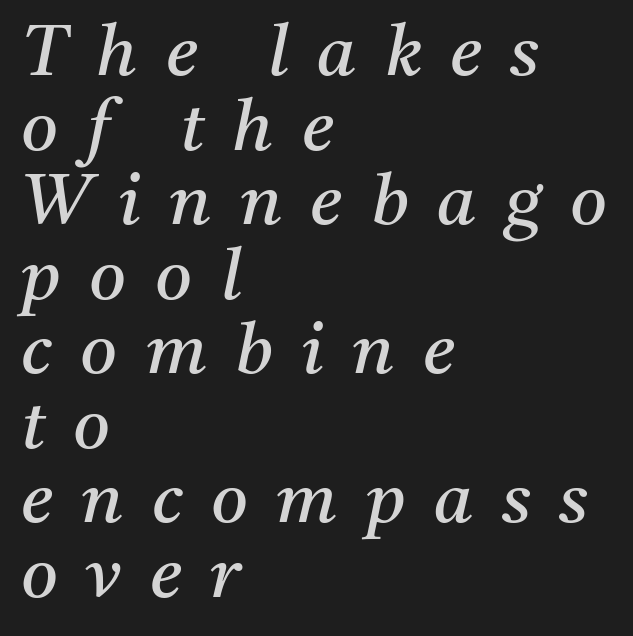
Stroke mass is kept to a normal reading level or below. Interline gaps are noticeably narrow in this sample. Proportional: the letters do not fall into vertical columns. The ragged edge is on the right, which tells us the setting is flush left. This sample uses a serif face. The letterforms stand isolated, each surrounded by extra space.
